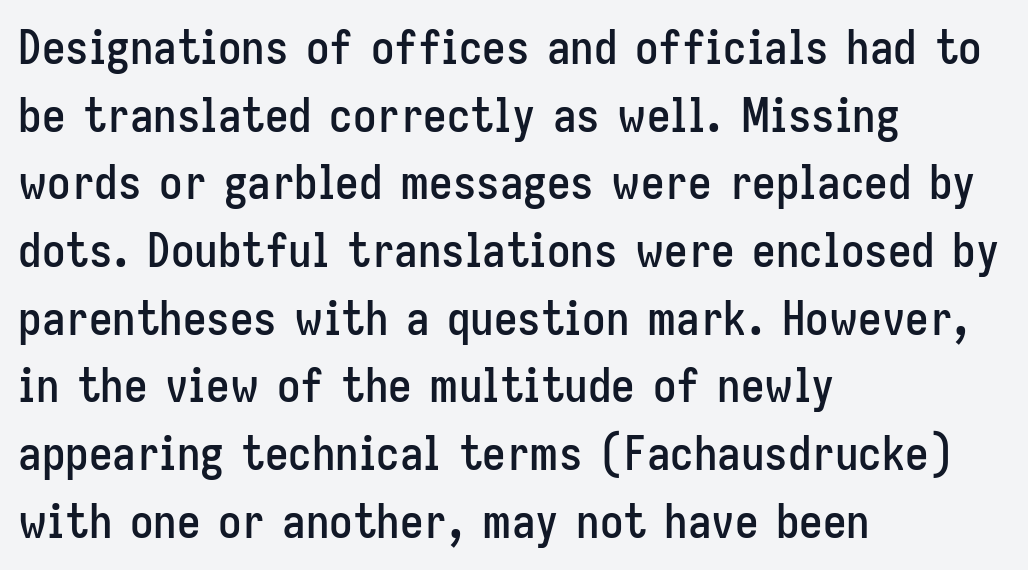
The image shows 47 px condensed sans-serif type, upright; set left-aligned, normal line spacing (1.44x), normal letter spacing, not underlined; low stroke contrast and a medium x-height.
